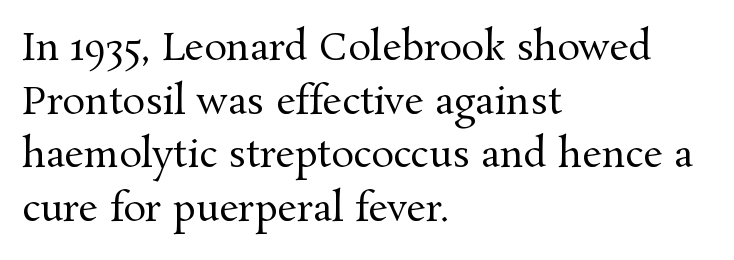
{"serif": "yes", "italic": "no", "bold": "no", "weight": "regular", "width": "normal", "stroke_contrast": "medium", "x_height": "medium", "monospaced": "no", "underline": "no", "align": "left", "line_spacing": "normal", "line_spacing_ratio": 1.41, "letter_spacing": "normal", "letter_spacing_em": 0.0, "glyph_px": 38}
